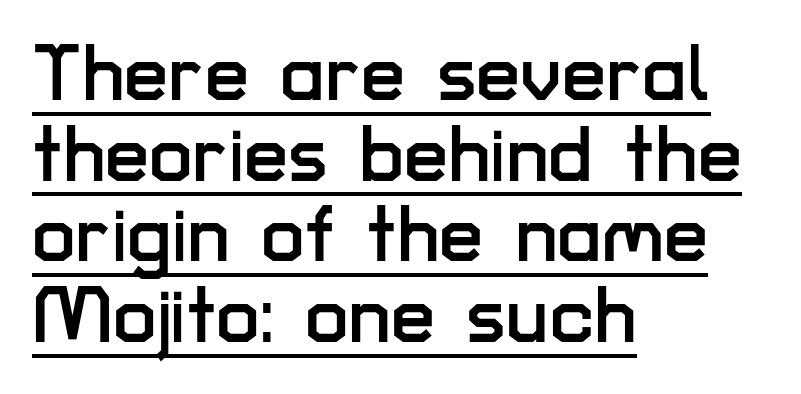
{"serif": "no", "italic": "no", "width": "normal", "stroke_contrast": "low", "x_height": "medium", "monospaced": "no", "underline": "yes", "align": "left", "line_spacing": "tight", "line_spacing_ratio": 1.02, "letter_spacing": "normal", "letter_spacing_em": 0.0, "glyph_px": 79}
